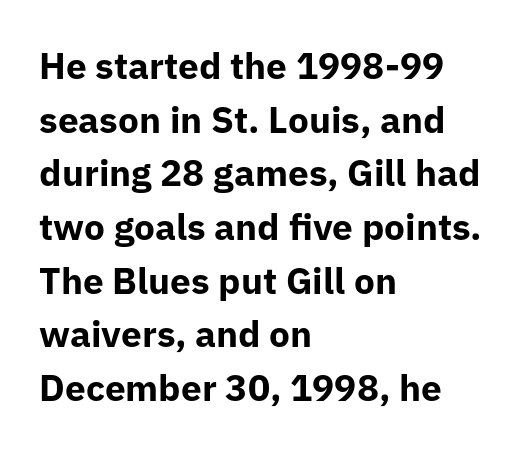
{"serif": "no", "italic": "no", "bold": "yes", "weight": "bold", "width": "normal", "stroke_contrast": "low", "x_height": "medium", "monospaced": "no", "underline": "no", "align": "left", "line_spacing": "normal", "line_spacing_ratio": 1.45, "letter_spacing": "normal", "letter_spacing_em": 0.0, "glyph_px": 37}
